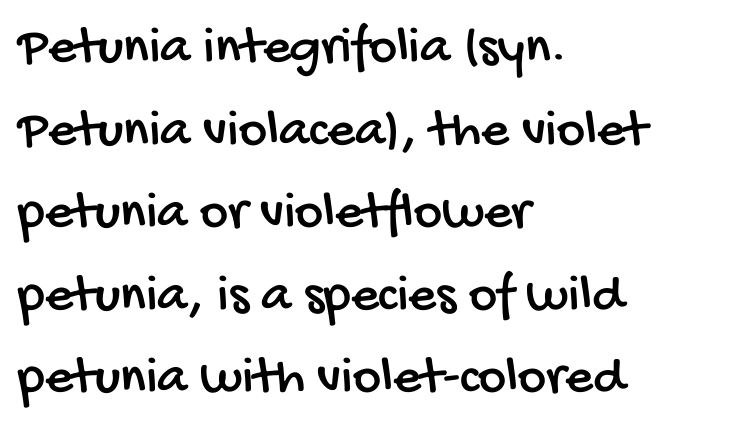
Is this a fixed-width face? No — the glyphs have proportional, varying widths. Reading down the block, your eye returns to a fixed left position each line. The gaps between neighbouring characters are ordinary and unremarkable. Line spacing here is normal. Beneath every word, the page is bare.
